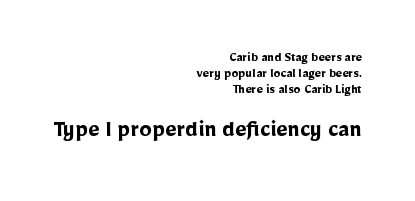
Does the bottom block carry the larger type? Yes, it does. Students, this is bold: see how much ink each stroke carries. Each row of text sits above clean, open space. Teacher's note: observe the even right margin — that is flush-right alignment.
